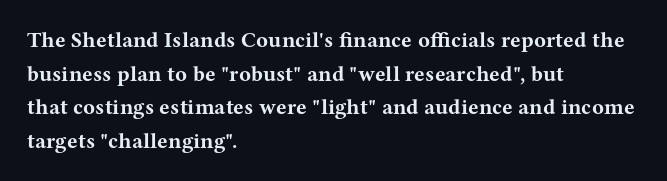
This sample is left-justified, so line endings fall wherever the words run out. Ascenders rise straight up at ninety degrees. Notice how descenders clear the ascenders below comfortably — that's standard leading. Is the type bold? Yes — the strokes are clearly thick and heavy.
